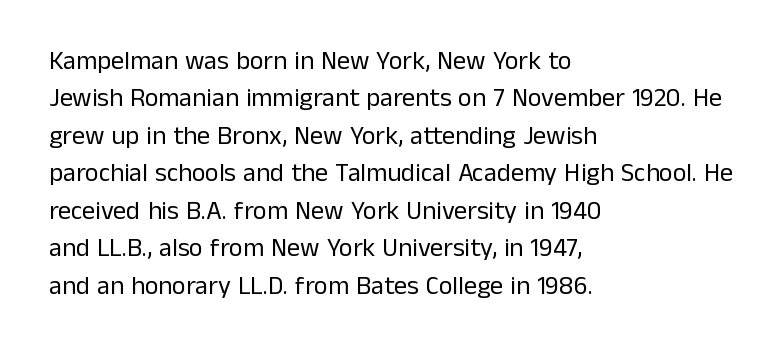
The image shows 26 px text type, upright; set left-aligned, normal line spacing (1.44x), normal letter spacing, not underlined.
